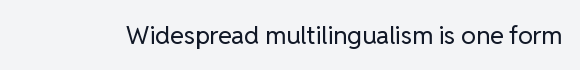
The rendering keeps characters at their native spacing. The font sits on the lighter half of the weight spectrum, regular included. Quick note: underline off. Is there any slant? The stems are plumb.
